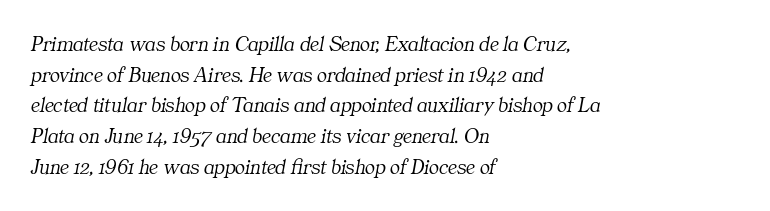
{"italic": "yes", "lean": "right", "slant_degrees": 11, "bold": "no", "underline": "no", "align": "left", "line_spacing": "normal", "line_spacing_ratio": 1.46, "letter_spacing": "normal", "letter_spacing_em": 0.0, "glyph_px": 21}
